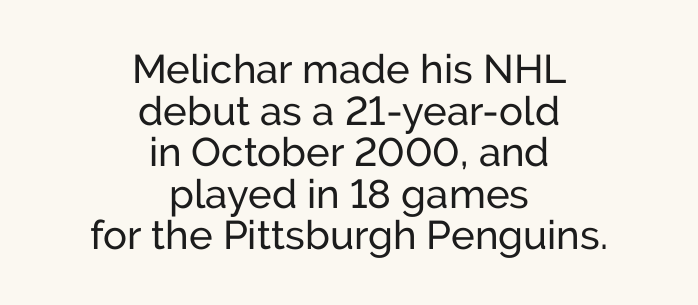
The image shows 40 px sans-serif type, upright; set centered, tight line spacing (1.04x), normal letter spacing, not underlined; low stroke contrast and a medium x-height.
